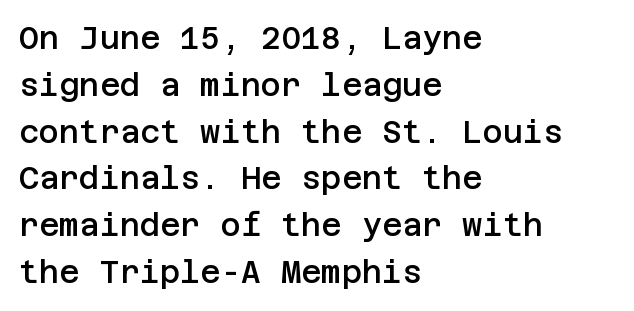
Weight check: semibold — heavier than regular, not quite bold. Leading matches the norm, producing a regular column. These lines were composed using upright roman letters. Note: no serifs on the glyphs. A bare baseline throughout the passage.
